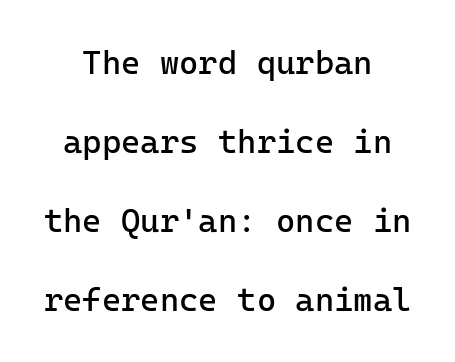
{"serif": "no", "italic": "no", "bold": "no", "weight": "regular", "width": "normal", "stroke_contrast": "low", "x_height": "medium", "monospaced": "yes", "underline": "no", "align": "center", "line_spacing": "loose", "line_spacing_ratio": 2.39, "letter_spacing": "normal", "letter_spacing_em": 0.0, "glyph_px": 33}
